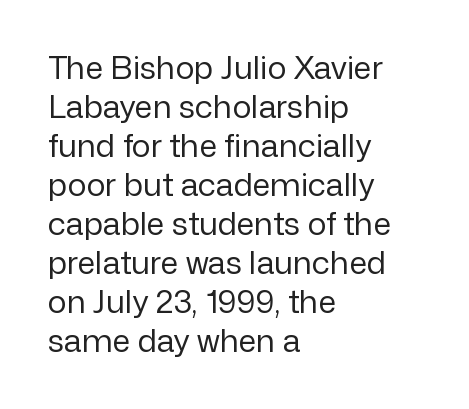
The lettering stays uniformly vertical, giving the passage a roman look. Observe the ordinary spacing: letters are neighbours, not strangers. The foot of each line stays bare and open. The passage is arranged the way most books set body copy — flush left. Stem width sits at or under what a default text font uses. Is this a fixed-width face? No — the glyphs have proportional, varying widths.
